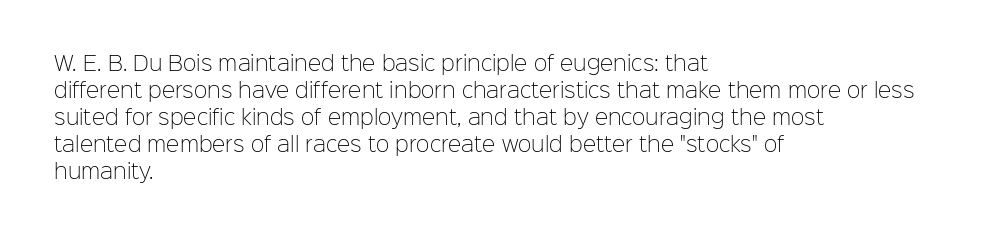
This sample uses an upright cut, with every glyph sitting square on the baseline. Reading down the column, the eye jumps a familiar distance to each next line. The horizontal fit of the characters is conventional and even. This is not heavy type; no bold has been used.
